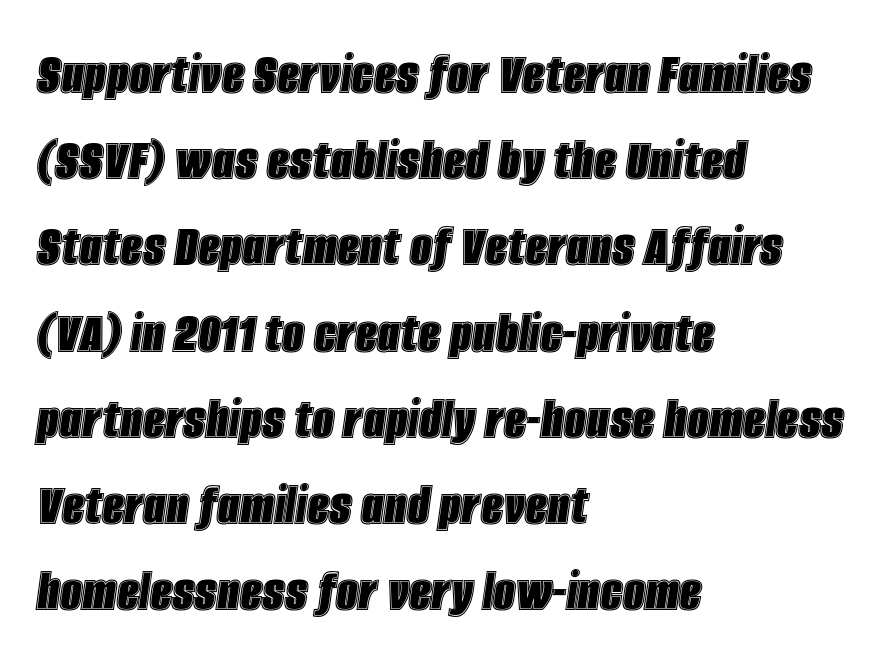
The image shows 62 px condensed type, italic (leaning right); set left-aligned, normal line spacing (1.39x), normal letter spacing, not underlined; a large x-height.
